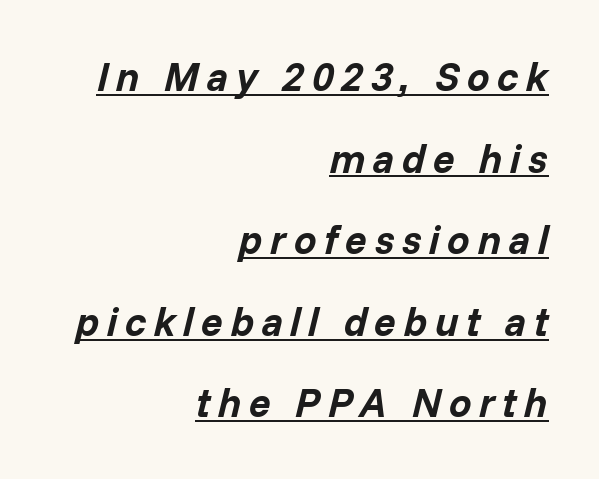
Q: Is the text bold? A: Yes.
Q: Is the text italic (slanted)? A: Yes, it leans right by about 14 degrees.
Q: Is the text underlined? A: Yes.
Q: How is the paragraph aligned? A: Right-aligned.
Q: Is the spacing between lines tight, normal or loose? A: Loose.
Q: Width (condensed, normal, or wide)? A: Normal.
Q: Stroke contrast? A: Low.
Q: x-height? A: Medium.
Q: Monospaced? A: No.
